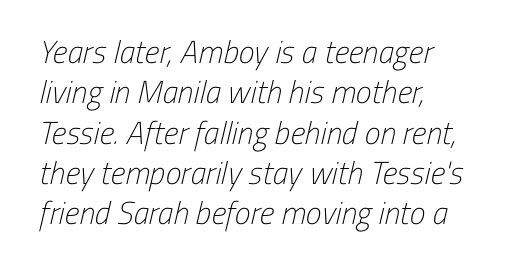
{"serif": "no", "bold": "no", "weight": "light", "width": "condensed", "stroke_contrast": "low", "x_height": "medium", "monospaced": "no", "underline": "no", "align": "left", "line_spacing": "normal", "line_spacing_ratio": 1.26, "letter_spacing": "normal", "letter_spacing_em": 0.0, "glyph_px": 32}
